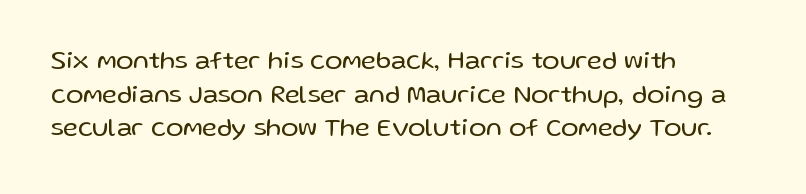
The image shows 26 px text type, upright; set left-aligned, normal line spacing (1.29x), normal letter spacing, not underlined.
